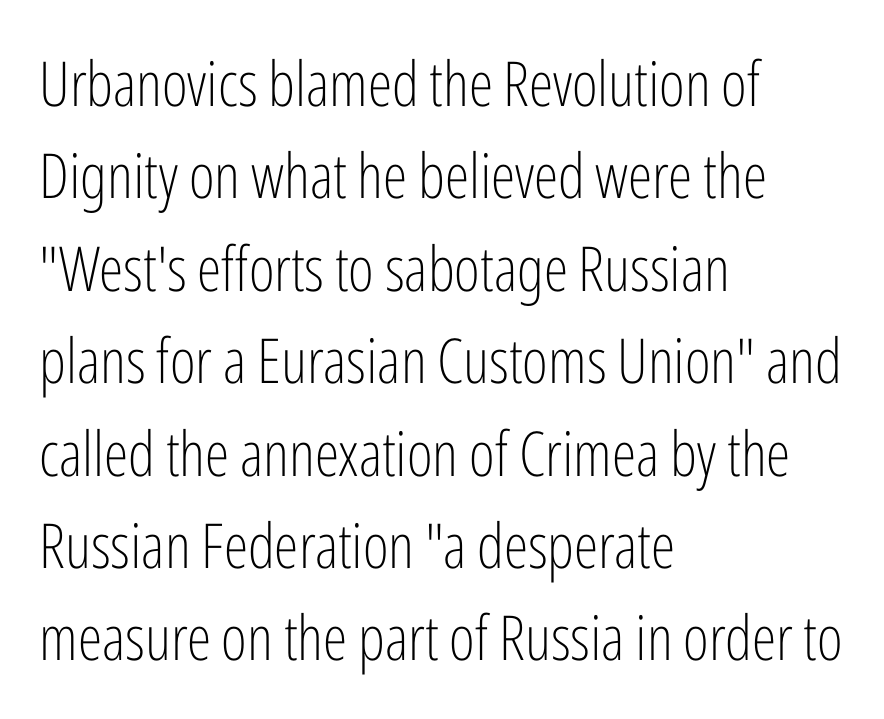
{"serif": "no", "italic": "no", "bold": "no", "weight": "light", "width": "condensed", "stroke_contrast": "low", "x_height": "medium", "monospaced": "no", "underline": "no", "align": "left", "line_spacing": "normal", "line_spacing_ratio": 1.49, "letter_spacing": "normal", "letter_spacing_em": 0.0, "glyph_px": 62}
